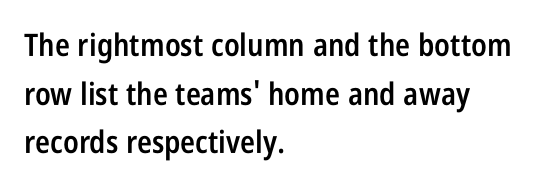
The image shows 31 px semibold, condensed sans-serif type, upright; set left-aligned, normal line spacing (1.57x), normal letter spacing, not underlined; low stroke contrast and a large x-height.
